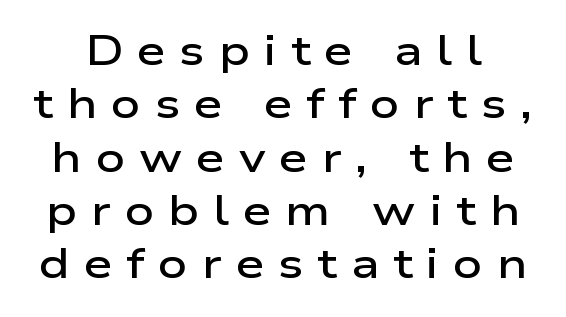
The image shows 41 px semibold, wide sans-serif type, upright; set normal line spacing (1.3x), unusually wide letter spacing (+0.34 em), not underlined; low stroke contrast and a medium x-height.
